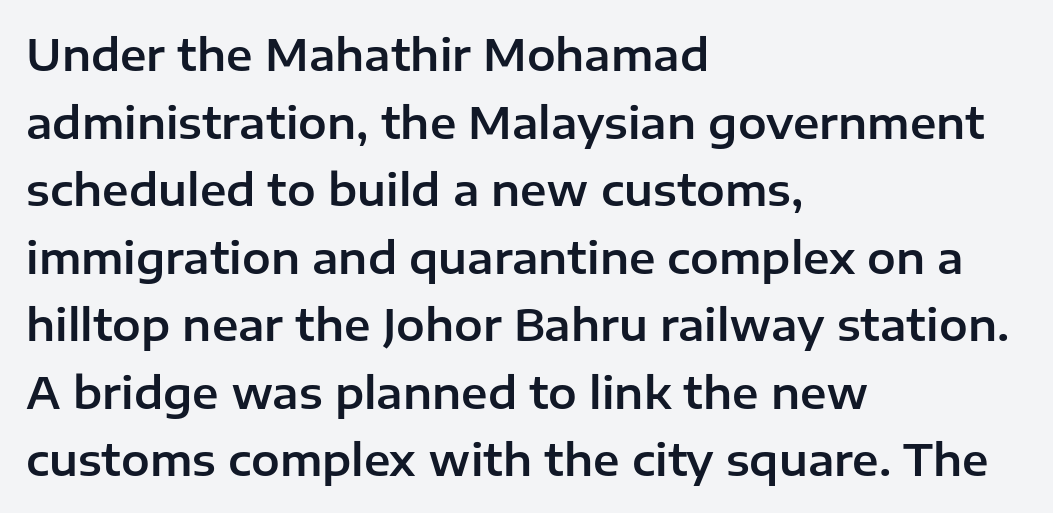
Q: Is the text italic (slanted)? A: No, it is upright.
Q: Is the typeface a serif or a sans-serif typeface? A: Sans-serif.
Q: Is the text underlined? A: No.
Q: How is the paragraph aligned? A: Left-aligned.
Q: Is the spacing between letters normal or unusually wide? A: Normal.
Q: Is the spacing between lines tight, normal or loose? A: Normal.
Q: Width (condensed, normal, or wide)? A: Normal.
Q: Stroke contrast? A: Low.
Q: x-height? A: Medium.
Q: Monospaced? A: No.
